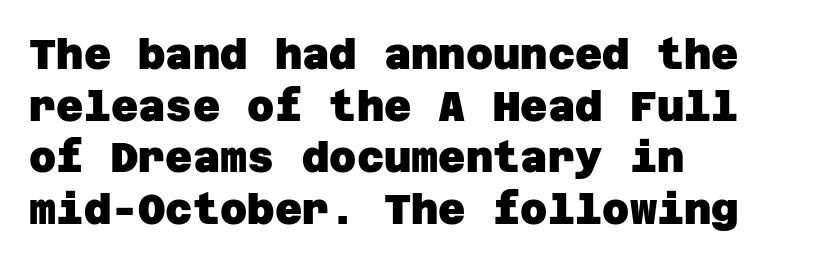
{"serif": "no", "bold": "yes", "weight": "heavy", "width": "normal", "stroke_contrast": "low", "x_height": "large", "underline": "no", "align": "left", "line_spacing_ratio": 1.23, "letter_spacing": "normal", "letter_spacing_em": 0.0, "glyph_px": 42}
